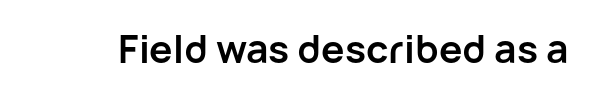
Note the varied advance widths — an 'i' is clearly narrower than an 'm'. Classification — sans serif. The lettering stays uniformly vertical, giving the passage a roman look. Descenders hang freely into open space.
